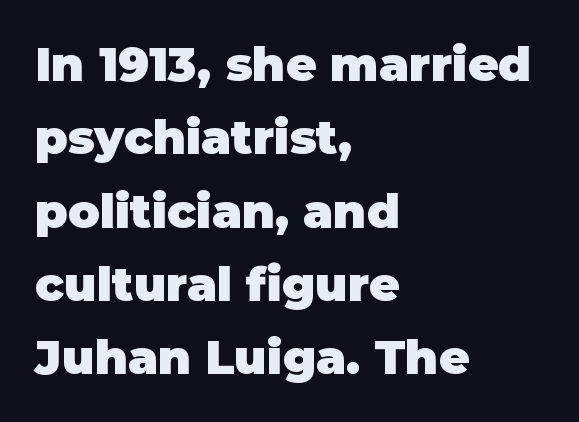
{"serif": "no", "italic": "no", "bold": "yes", "weight": "heavy", "width": "normal", "stroke_contrast": "low", "x_height": "large", "monospaced": "no", "underline": "no", "align": "left", "line_spacing": "normal", "line_spacing_ratio": 1.56, "letter_spacing": "normal", "letter_spacing_em": 0.0, "glyph_px": 47}
